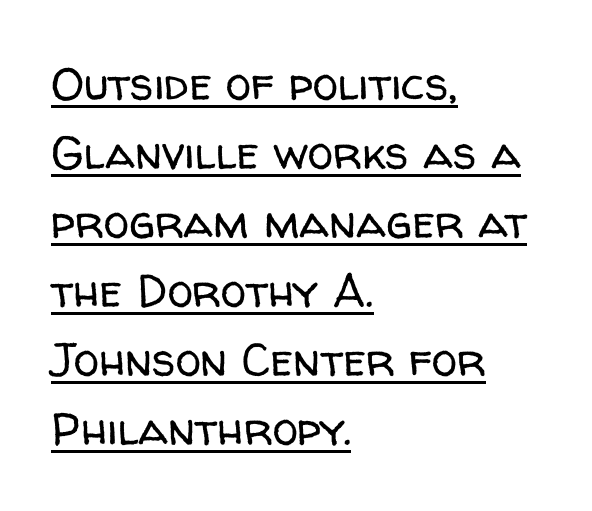
You can see a thin bar hugging the bottom of the glyphs. Proportional: the letters do not fall into vertical columns. The font's upright variant was chosen for this text. The letterforms sit shoulder to shoulder at normal distance.
